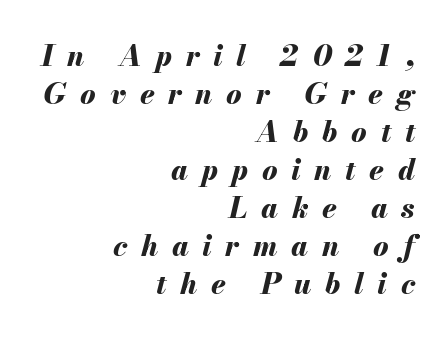
{"italic": "yes", "lean": "right", "slant_degrees": 13, "bold": "yes", "weight": "bold", "width": "normal", "stroke_contrast": "medium", "x_height": "small", "monospaced": "no", "underline": "no", "align": "right", "line_spacing": "normal", "line_spacing_ratio": 1.31, "letter_spacing": "wide", "letter_spacing_em": 0.47, "glyph_px": 29}
